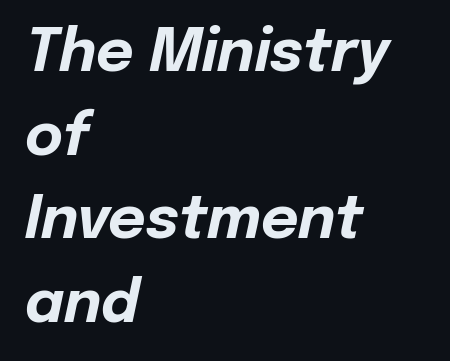
Proportional: the letters do not fall into vertical columns. A full-strength bold gives these letters their thick strokes. The face used here has a pronounced slope to its letters. A typesetter would call this leading conventional body-copy spacing. Where is the straight margin? On the left.
